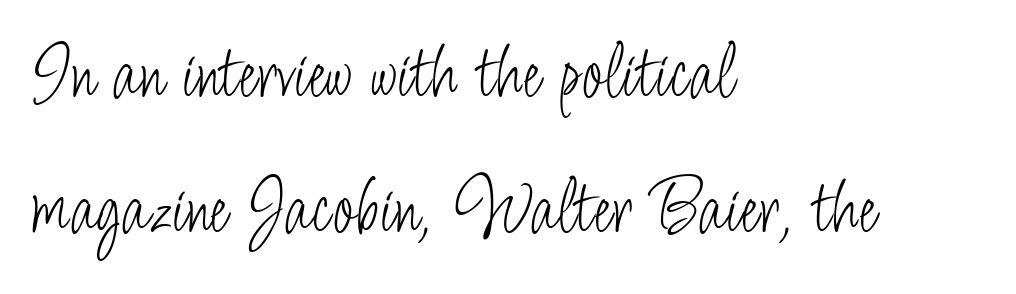
Is the block centered? No — it sits flush against the left margin. Descenders are the only things crossing below the line. Serif or sans? Sans — the stroke terminals are bare. How would I describe the line gaps? Plain and ordinary. The weight tops out at a normal text grade.
